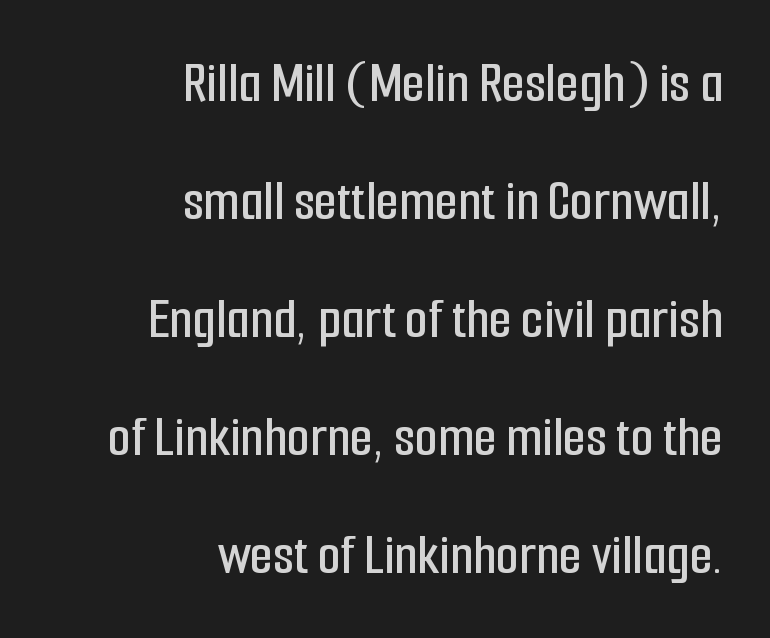
A flush-right, rag-left setting is used for this passage. Nobody touched the tracking dial on this one. The face used here is proportionally spaced, like ordinary book or web type. The leading is generous, giving the passage an open texture. Look at the bottom of the vertical strokes: they stop flat, with no serifs. Honestly, there is no underline to notice here at all.
